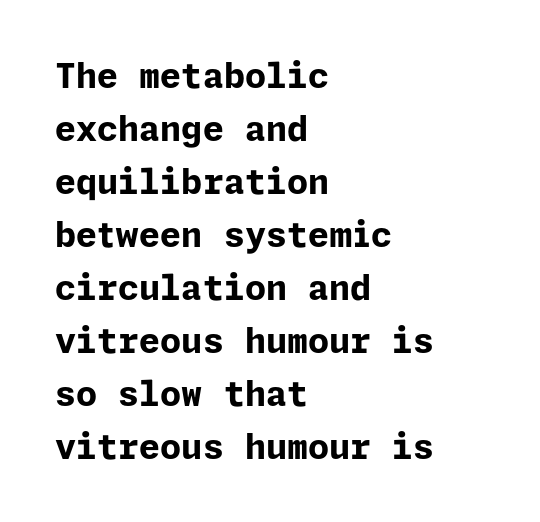
Q: Is the text bold? A: Yes.
Q: Is the text italic (slanted)? A: No, it is upright.
Q: Is the typeface a serif or a sans-serif typeface? A: Sans-serif.
Q: Is the text underlined? A: No.
Q: How is the paragraph aligned? A: Left-aligned.
Q: Is the spacing between letters normal or unusually wide? A: Normal.
Q: Is the spacing between lines tight, normal or loose? A: Normal.
Q: Width (condensed, normal, or wide)? A: Normal.
Q: Stroke contrast? A: Low.
Q: x-height? A: Medium.
